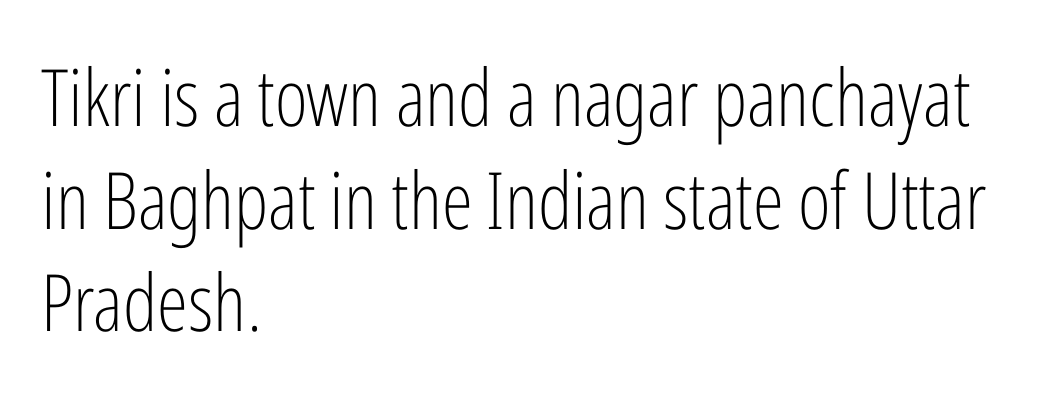
Q: Is the text bold? A: No.
Q: Is the text italic (slanted)? A: No, it is upright.
Q: Is the typeface a serif or a sans-serif typeface? A: Sans-serif.
Q: Is the text underlined? A: No.
Q: How is the paragraph aligned? A: Left-aligned.
Q: Is the spacing between letters normal or unusually wide? A: Normal.
Q: Is the spacing between lines tight, normal or loose? A: Normal.
Q: Width (condensed, normal, or wide)? A: Condensed.
Q: Stroke contrast? A: Low.
Q: x-height? A: Medium.
Q: Monospaced? A: No.
